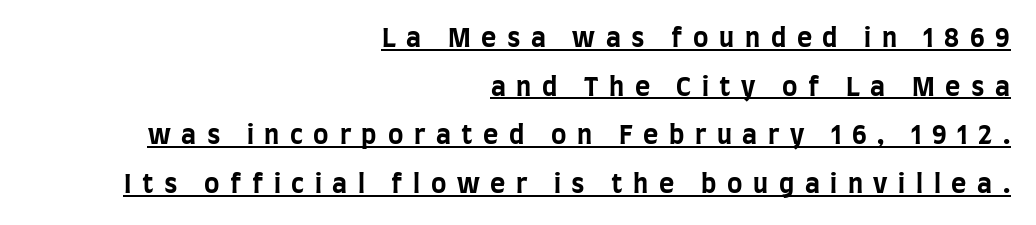
Here the glyphs are tracked loosely, breaking word shapes into spaced letters. Compared with an ordinary text face, these strokes are far heavier — a full bold. In terms of posture, this sample is upright. Where is the straight margin? On the right.
